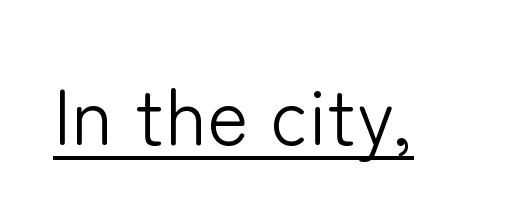
Q: Is the text bold? A: No.
Q: Is the text italic (slanted)? A: No, it is upright.
Q: Is the typeface a serif or a sans-serif typeface? A: Sans-serif.
Q: Is the text underlined? A: Yes.
Q: Is the spacing between letters normal or unusually wide? A: Normal.
Q: Width (condensed, normal, or wide)? A: Normal.
Q: Stroke contrast? A: Low.
Q: x-height? A: Medium.
Q: Monospaced? A: No.
